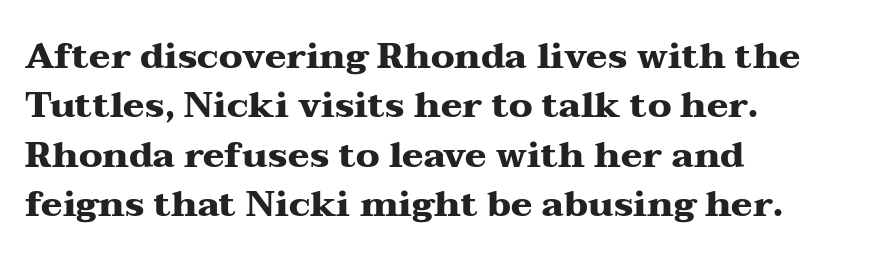
The image shows 36 px heavy, wide serif type, upright; set left-aligned, normal line spacing (1.37x), normal letter spacing, not underlined; medium stroke contrast and a medium x-height.
